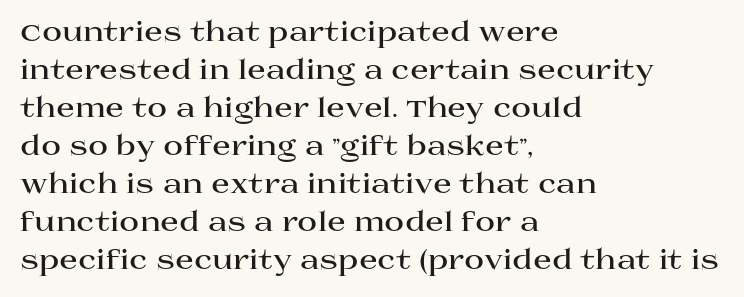
Q: Is the text bold? A: Yes.
Q: Is the text italic (slanted)? A: No, it is upright.
Q: Is the text underlined? A: No.
Q: How is the paragraph aligned? A: Left-aligned.
Q: Is the spacing between letters normal or unusually wide? A: Normal.
Q: Is the spacing between lines tight, normal or loose? A: Normal.
